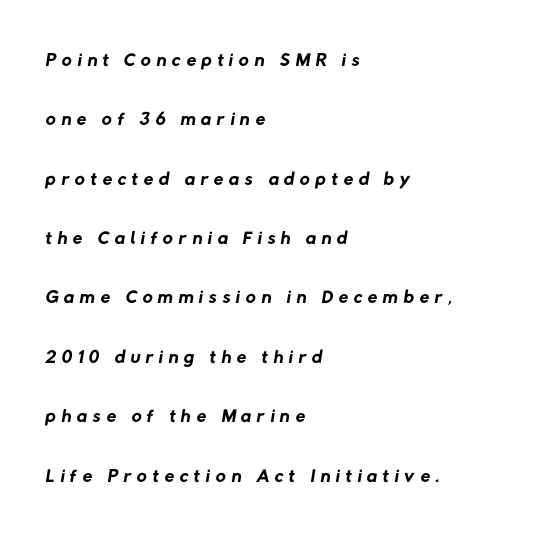
The image shows 28 px regular-weight sans-serif type; set left-aligned, loose line spacing (2.12x), unusually wide letter spacing (+0.2 em), not underlined; low stroke contrast and a medium x-height.
